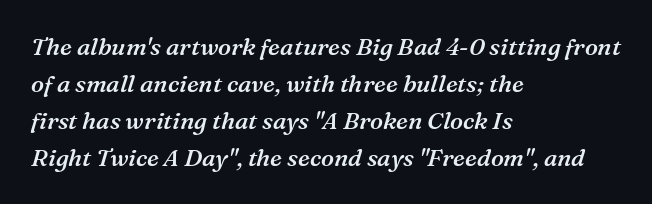
{"italic": "yes", "lean": "right", "slant_degrees": 16, "bold": "semi", "underline": "no", "align": "left", "line_spacing": "normal", "line_spacing_ratio": 1.54, "letter_spacing": "normal", "letter_spacing_em": 0.0, "glyph_px": 24}
